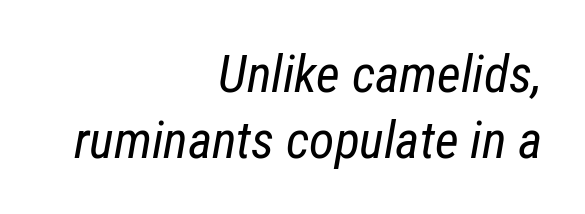
Q: Is the text bold? A: No.
Q: Is the text italic (slanted)? A: Yes, it leans right by about 12 degrees.
Q: Is the text underlined? A: No.
Q: How is the paragraph aligned? A: Right-aligned.
Q: Is the spacing between letters normal or unusually wide? A: Normal.
Q: Is the spacing between lines tight, normal or loose? A: Normal.
Q: Width (condensed, normal, or wide)? A: Condensed.
Q: Stroke contrast? A: Low.
Q: x-height? A: Medium.
Q: Monospaced? A: No.
